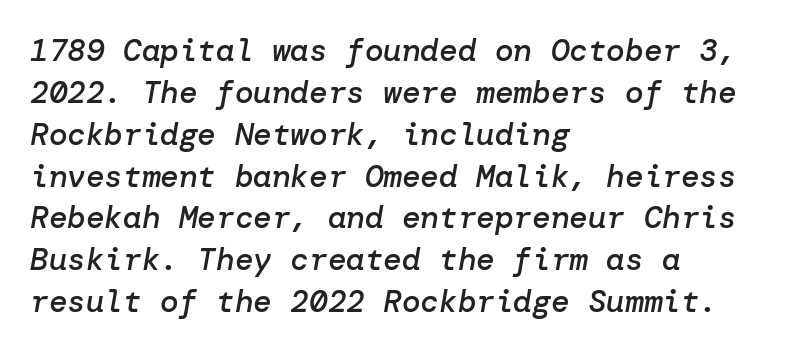
The image shows 31 px semibold type, italic (leaning right); set left-aligned, normal line spacing (1.35x), normal letter spacing, not underlined; low stroke contrast and a medium x-height.
